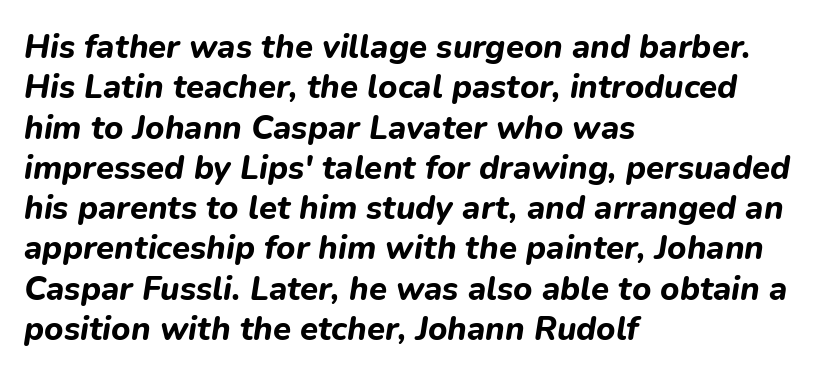
{"italic": "yes", "lean": "right", "slant_degrees": 9, "bold": "yes", "weight": "bold", "width": "normal", "stroke_contrast": "low", "x_height": "medium", "monospaced": "no", "underline": "no", "align": "left", "line_spacing_ratio": 1.22, "letter_spacing": "normal", "letter_spacing_em": 0.0, "glyph_px": 33}
